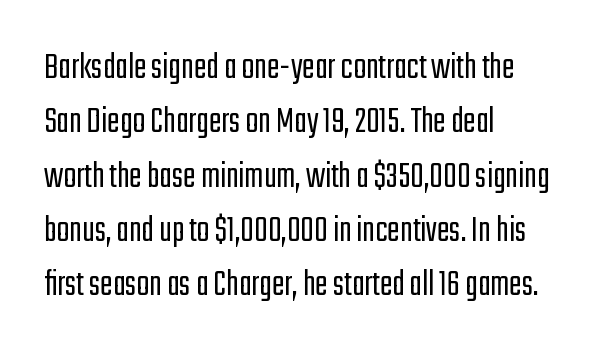
{"serif": "no", "italic": "no", "bold": "no", "weight": "light", "width": "condensed", "stroke_contrast": "low", "x_height": "medium", "monospaced": "no", "underline": "no", "align": "left", "line_spacing": "normal", "line_spacing_ratio": 1.43, "letter_spacing": "normal", "letter_spacing_em": 0.0, "glyph_px": 38}
